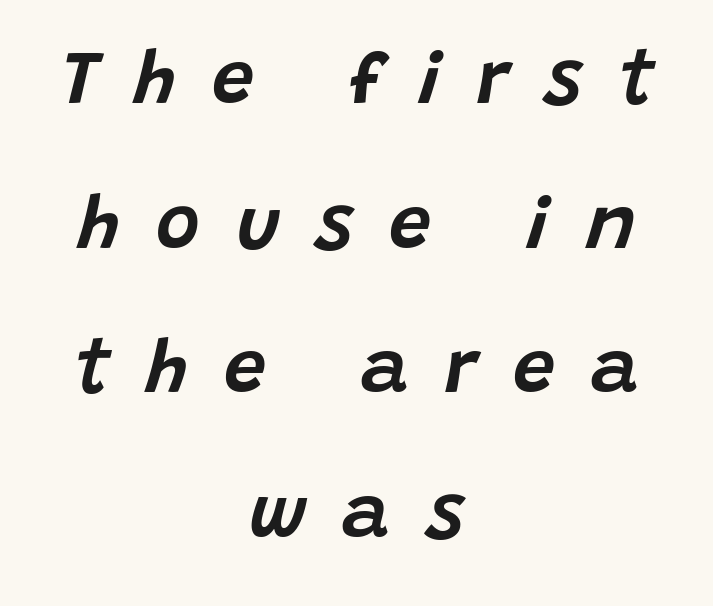
Q: Is the text italic (slanted)? A: Yes, it leans right by about 15 degrees.
Q: Is the text underlined? A: No.
Q: How is the paragraph aligned? A: Centered.
Q: Is the spacing between letters normal or unusually wide? A: Unusually wide.
Q: Is the spacing between lines tight, normal or loose? A: Loose.
Q: Width (condensed, normal, or wide)? A: Normal.
Q: Stroke contrast? A: Low.
Q: x-height? A: Large.
Q: Monospaced? A: No.
